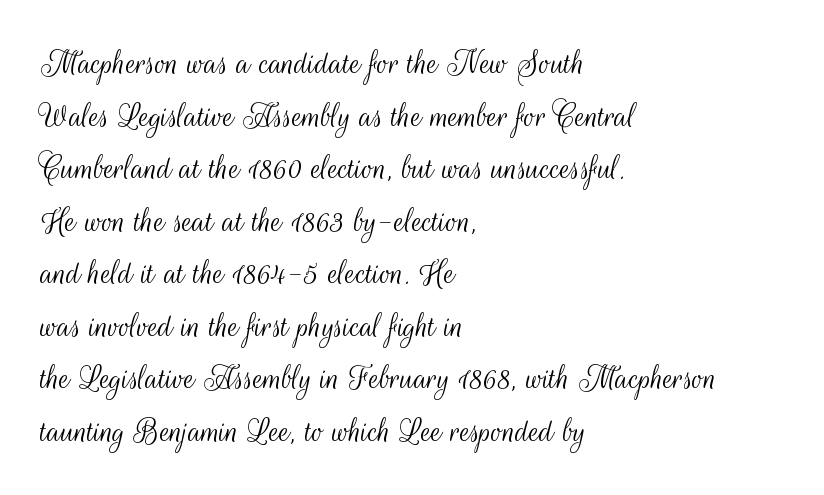
{"serif": "no", "bold": "no", "weight": "light", "width": "condensed", "stroke_contrast": "medium", "x_height": "small", "monospaced": "no", "underline": "no", "align": "left", "line_spacing": "normal", "line_spacing_ratio": 1.42, "letter_spacing": "normal", "letter_spacing_em": 0.0, "glyph_px": 37}
